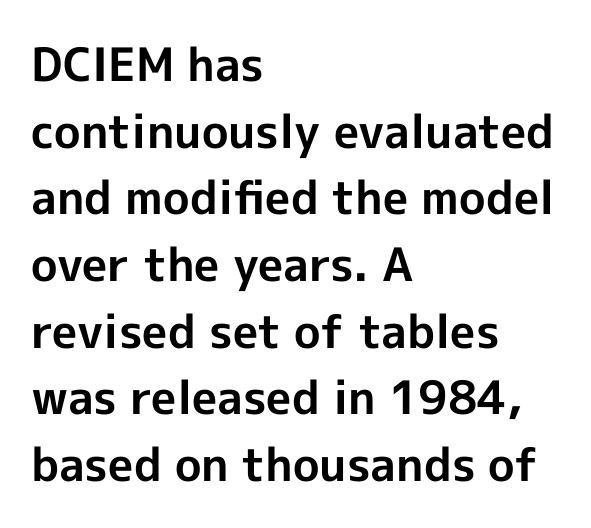
Q: Is the text bold? A: Yes.
Q: Is the text italic (slanted)? A: No, it is upright.
Q: Is the typeface a serif or a sans-serif typeface? A: Sans-serif.
Q: Is the text underlined? A: No.
Q: How is the paragraph aligned? A: Left-aligned.
Q: Is the spacing between letters normal or unusually wide? A: Normal.
Q: Is the spacing between lines tight, normal or loose? A: Normal.
Q: Width (condensed, normal, or wide)? A: Normal.
Q: x-height? A: Medium.
Q: Monospaced? A: No.
